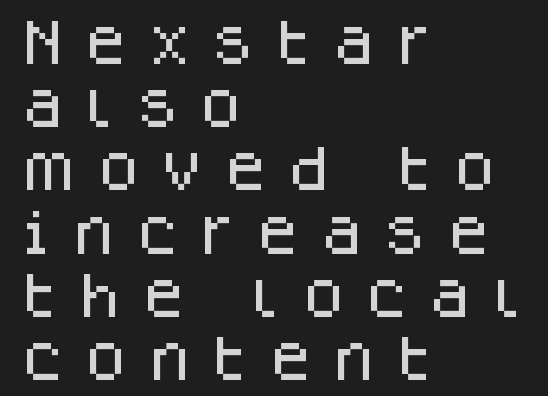
The image shows 49 px sans-serif type, upright; set left-aligned, normal line spacing (1.29x), unusually wide letter spacing (+0.42 em), not underlined; low stroke contrast and a large x-height.
